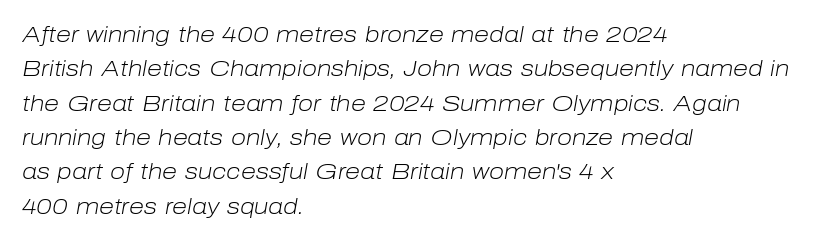
{"italic": "yes", "lean": "right", "slant_degrees": 10, "bold": "no", "underline": "no", "align": "left", "line_spacing": "normal", "line_spacing_ratio": 1.56, "letter_spacing": "normal", "letter_spacing_em": 0.0, "glyph_px": 22}
